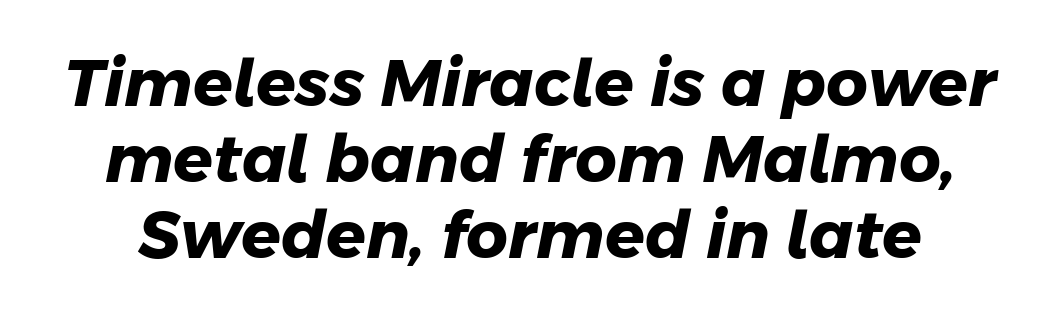
Each letter keeps its own natural width here, so spacing adapts to shape. Does extra space separate the letters? No, they use regular spacing. The specimen omits any rule beneath the text block's lines. Does the weight exceed regular? Yes, all the way to bold. Does the type have serifs? No, each stem ends abruptly.
